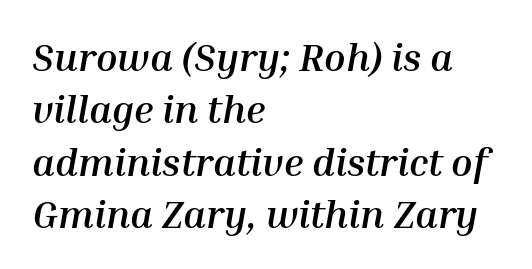
The image shows 39 px semibold type, italic (leaning right); set left-aligned, normal line spacing (1.34x), normal letter spacing, not underlined; medium stroke contrast and a medium x-height.
